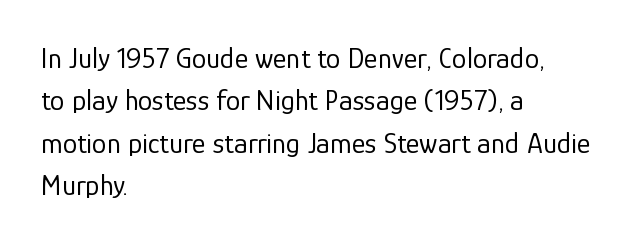
The image shows 29 px regular-weight sans-serif type, upright; set left-aligned, normal line spacing (1.46x), normal letter spacing, not underlined; low stroke contrast and a medium x-height.
